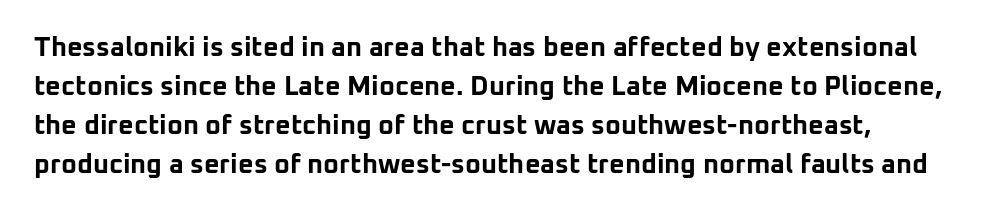
Posture: straight, roman, zero tilt. The glyphs have the mass of a bold cut. The lines sit at an ordinary, default distance from one another. Letter spacing: default.
